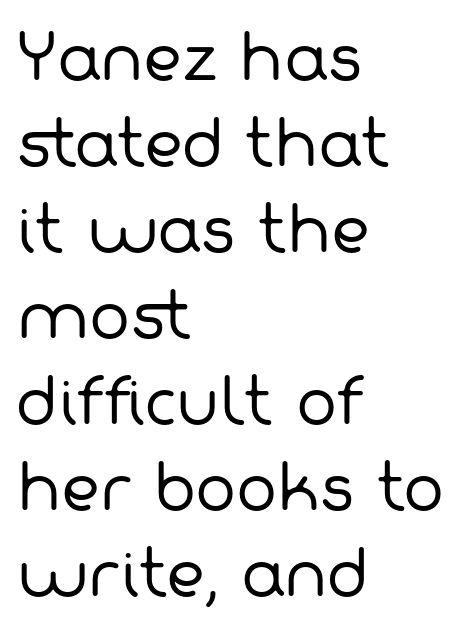
{"serif": "no", "bold": "no", "weight": "regular", "width": "normal", "stroke_contrast": "low", "x_height": "medium", "monospaced": "no", "underline": "no", "align": "left", "line_spacing": "normal", "line_spacing_ratio": 1.41, "letter_spacing": "normal", "letter_spacing_em": 0.0, "glyph_px": 61}
